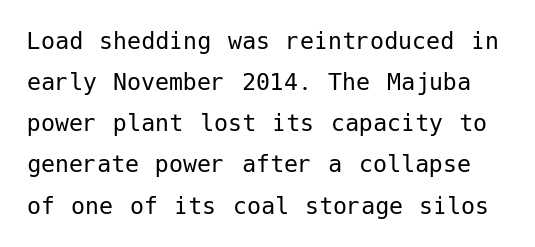
The image shows 28 px regular-weight sans-serif type, upright; set normal line spacing (1.47x), normal letter spacing, not underlined; low stroke contrast and a medium x-height.
